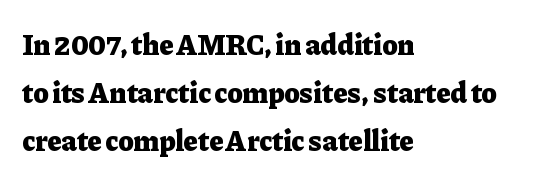
{"serif": "yes", "italic": "no", "bold": "yes", "weight": "heavy", "width": "normal", "stroke_contrast": "low", "x_height": "medium", "monospaced": "no", "underline": "no", "align": "left", "line_spacing": "normal", "line_spacing_ratio": 1.66, "letter_spacing": "normal", "letter_spacing_em": 0.0, "glyph_px": 29}
